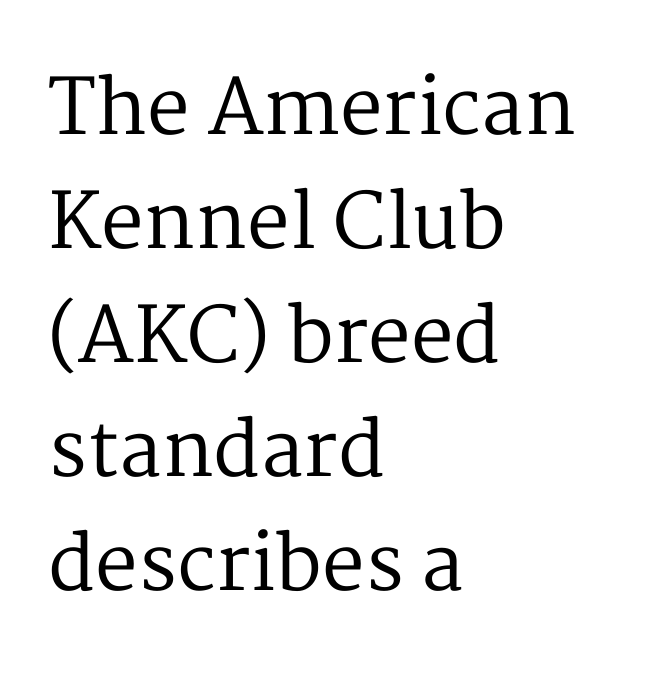
{"serif": "yes", "italic": "no", "bold": "no", "weight": "regular", "width": "normal", "stroke_contrast": "medium", "x_height": "medium", "monospaced": "no", "underline": "no", "align": "left", "line_spacing": "normal", "line_spacing_ratio": 1.5, "letter_spacing": "normal", "letter_spacing_em": 0.0, "glyph_px": 76}
